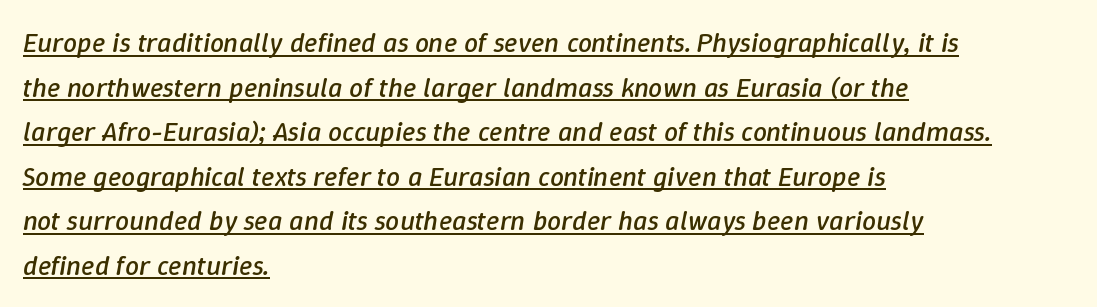
Q: Is the text bold? A: No.
Q: Is the text italic (slanted)? A: Yes, it leans right by about 9 degrees.
Q: Is the text underlined? A: Yes.
Q: How is the paragraph aligned? A: Left-aligned.
Q: Is the spacing between letters normal or unusually wide? A: Normal.
Q: Is the spacing between lines tight, normal or loose? A: Normal.
Q: Width (condensed, normal, or wide)? A: Normal.
Q: Stroke contrast? A: Low.
Q: x-height? A: Medium.
Q: Monospaced? A: No.
